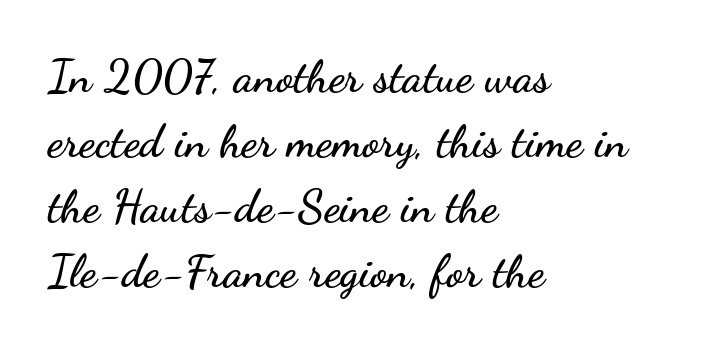
Q: Is the text italic (slanted)? A: Yes.
Q: Is the typeface a serif or a sans-serif typeface? A: Sans-serif.
Q: Is the text underlined? A: No.
Q: How is the paragraph aligned? A: Left-aligned.
Q: Is the spacing between letters normal or unusually wide? A: Normal.
Q: Is the spacing between lines tight, normal or loose? A: Normal.
Q: Width (condensed, normal, or wide)? A: Wide.
Q: Stroke contrast? A: Low.
Q: x-height? A: Small.
Q: Monospaced? A: No.
